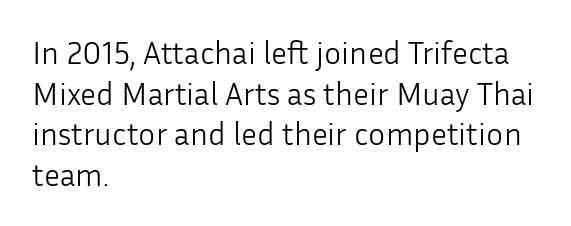
{"serif": "no", "italic": "no", "bold": "no", "weight": "light", "width": "normal", "stroke_contrast": "low", "x_height": "medium", "monospaced": "no", "underline": "no", "align": "left", "line_spacing": "normal", "line_spacing_ratio": 1.27, "letter_spacing": "normal", "letter_spacing_em": 0.0, "glyph_px": 32}
